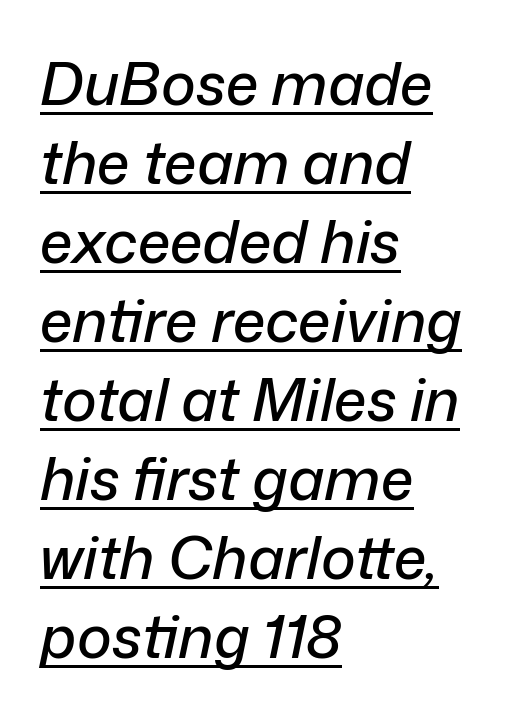
{"italic": "yes", "lean": "right", "slant_degrees": 12, "width": "normal", "stroke_contrast": "low", "x_height": "medium", "monospaced": "no", "underline": "yes", "align": "left", "line_spacing": "normal", "line_spacing_ratio": 1.34, "letter_spacing": "normal", "letter_spacing_em": 0.0, "glyph_px": 59}
